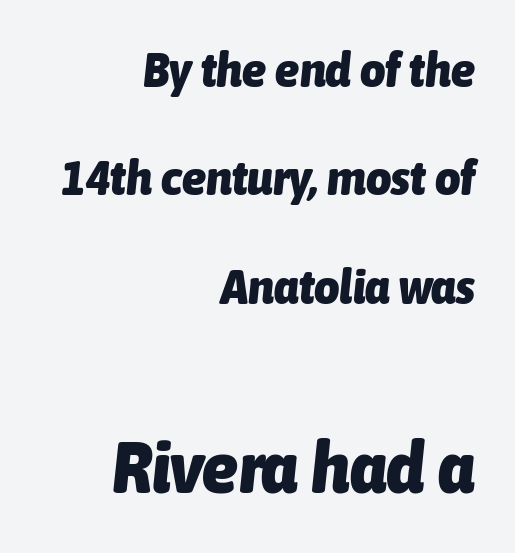
Q: Is the text bold? A: Yes.
Q: Is the text italic (slanted)? A: Yes, it leans right by about 6 degrees.
Q: Is the text underlined? A: No.
Q: How is the paragraph aligned? A: Right-aligned.
Q: Is the spacing between letters normal or unusually wide? A: Normal.
Q: Is the spacing between lines tight, normal or loose? A: Loose.
Q: Which block of text is set in a larger size, the first (top) or the second (bottom)? A: The second (bottom) one.
Q: Width (condensed, normal, or wide)? A: Condensed.
Q: Stroke contrast? A: Low.
Q: x-height? A: Medium.
Q: Monospaced? A: No.
